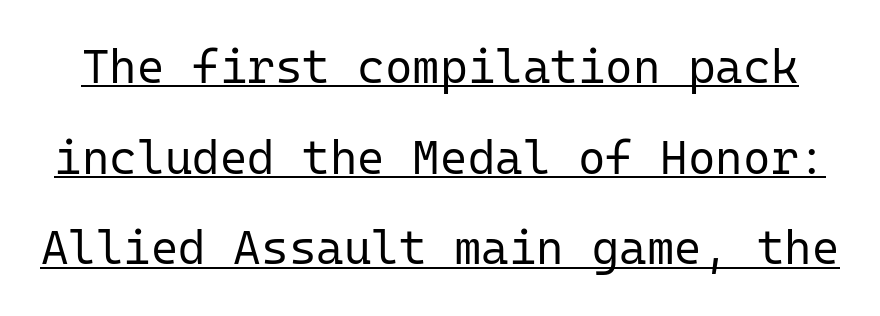
{"serif": "no", "italic": "no", "bold": "no", "weight": "regular", "width": "normal", "stroke_contrast": "low", "x_height": "medium", "monospaced": "yes", "underline": "yes", "line_spacing": "loose", "line_spacing_ratio": 1.93, "letter_spacing": "normal", "letter_spacing_em": 0.0, "glyph_px": 47}
